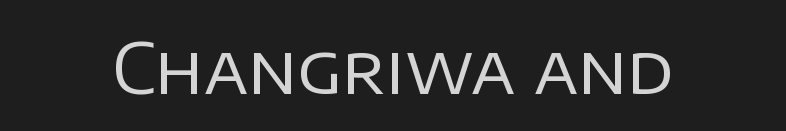
The lettering holds an erect, upright posture throughout. The characters are drawn with everyday or finer stroke widths. The passage shown is typeset with a sans-serif family. Looks like regular typesetting: each glyph gets only the width it needs. Compared with typical body copy, the letter spacing here is the same.
